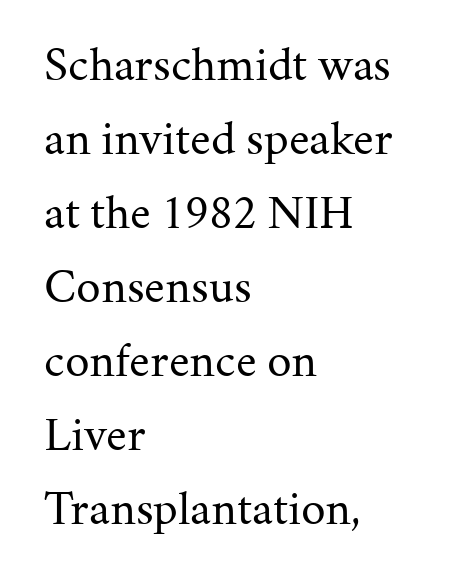
Q: Is the text bold? A: No.
Q: Is the text italic (slanted)? A: No, it is upright.
Q: Is the typeface a serif or a sans-serif typeface? A: Serif.
Q: Is the text underlined? A: No.
Q: How is the paragraph aligned? A: Left-aligned.
Q: Is the spacing between letters normal or unusually wide? A: Normal.
Q: Is the spacing between lines tight, normal or loose? A: Normal.
Q: Width (condensed, normal, or wide)? A: Normal.
Q: Stroke contrast? A: Medium.
Q: x-height? A: Medium.
Q: Monospaced? A: No.
